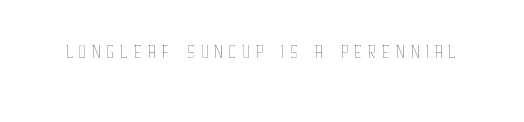
The image shows 28 px thin, condensed type, upright; set not underlined; low stroke contrast and a large x-height.
